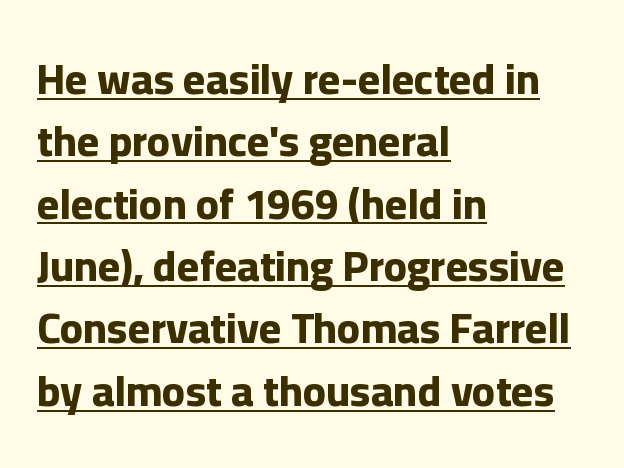
{"serif": "no", "italic": "no", "bold": "yes", "weight": "bold", "width": "normal", "stroke_contrast": "low", "x_height": "medium", "monospaced": "no", "underline": "yes", "align": "left", "line_spacing": "normal", "line_spacing_ratio": 1.45, "letter_spacing": "normal", "letter_spacing_em": 0.0, "glyph_px": 43}
